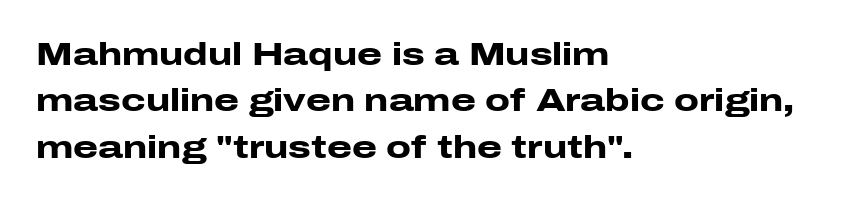
Q: Is the text bold? A: Yes.
Q: Is the text italic (slanted)? A: No, it is upright.
Q: Is the typeface a serif or a sans-serif typeface? A: Sans-serif.
Q: Is the text underlined? A: No.
Q: How is the paragraph aligned? A: Left-aligned.
Q: Is the spacing between letters normal or unusually wide? A: Normal.
Q: Is the spacing between lines tight, normal or loose? A: Normal.
Q: Width (condensed, normal, or wide)? A: Wide.
Q: Stroke contrast? A: Low.
Q: x-height? A: Medium.
Q: Monospaced? A: No.
